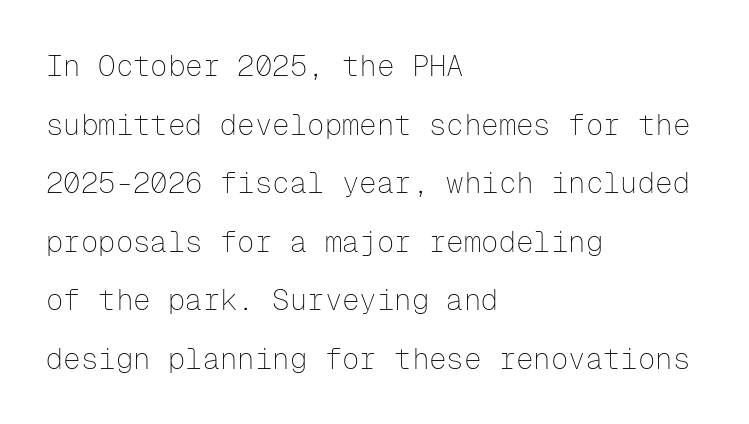
{"serif": "no", "italic": "no", "bold": "no", "weight": "thin", "width": "normal", "stroke_contrast": "low", "x_height": "medium", "monospaced": "yes", "underline": "no", "align": "left", "line_spacing": "loose", "line_spacing_ratio": 2.02, "letter_spacing": "normal", "letter_spacing_em": 0.0, "glyph_px": 29}
